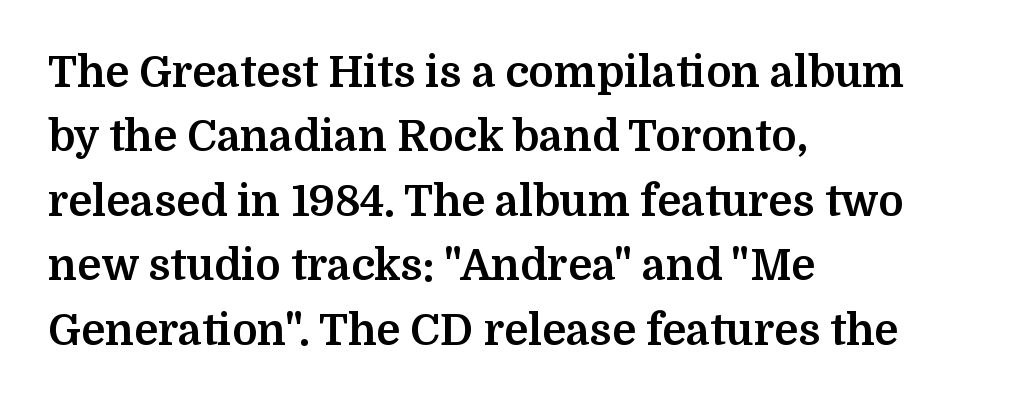
Short and long lines alike share a common starting point at left. Think of a printed novel: that variable character pitch is what you see here. Little horizontal feet cap the strokes, marking this as serif type. The space beneath each line is pristine and unruled.
